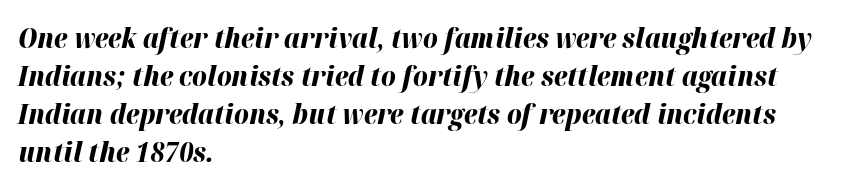
The image shows 28 px bold type, italic (leaning right); set left-aligned, normal line spacing (1.36x), normal letter spacing, not underlined; high stroke contrast and a medium x-height.
